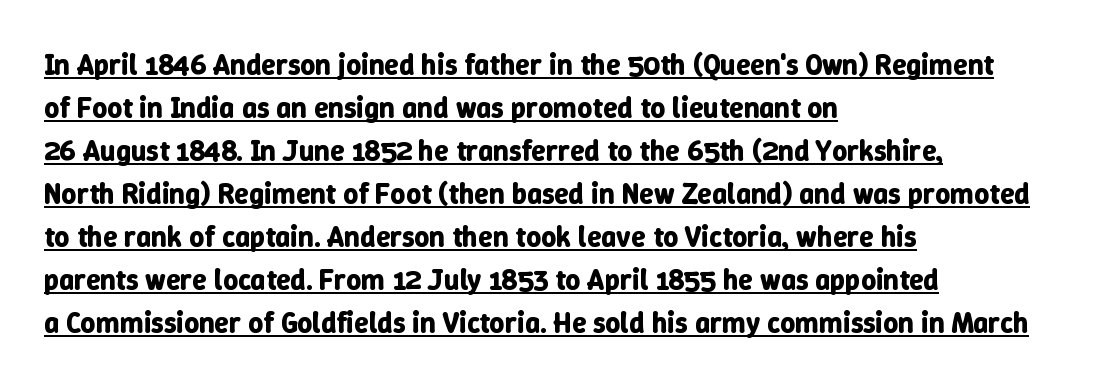
{"italic": "no", "bold": "yes", "weight": "bold", "width": "normal", "stroke_contrast": "low", "x_height": "medium", "monospaced": "no", "underline": "yes", "align": "left", "line_spacing": "normal", "line_spacing_ratio": 1.48, "letter_spacing": "normal", "letter_spacing_em": 0.0, "glyph_px": 29}
